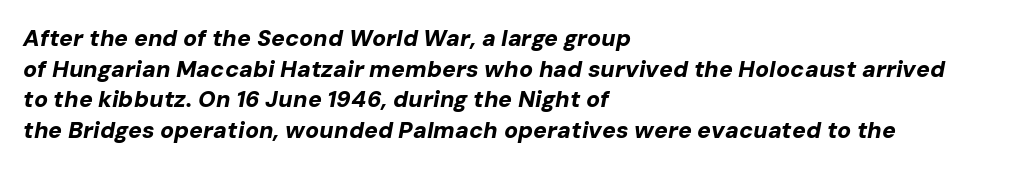
{"italic": "yes", "lean": "right", "slant_degrees": 10, "bold": "yes", "underline": "no", "align": "left", "line_spacing": "normal", "line_spacing_ratio": 1.33, "letter_spacing": "normal", "letter_spacing_em": 0.0, "glyph_px": 23}
